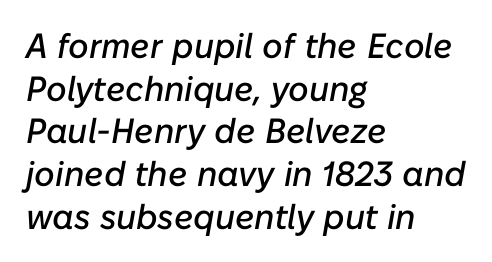
{"italic": "yes", "lean": "right", "slant_degrees": 10, "width": "normal", "stroke_contrast": "low", "x_height": "medium", "monospaced": "no", "underline": "no", "align": "left", "line_spacing_ratio": 1.22, "letter_spacing": "normal", "letter_spacing_em": 0.0, "glyph_px": 35}
